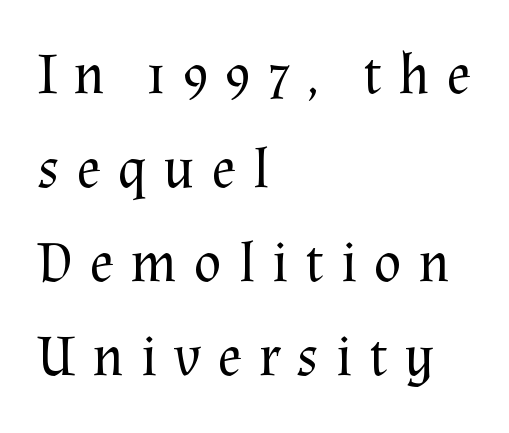
The image shows 58 px regular-weight type, upright; set left-aligned, normal line spacing (1.62x), unusually wide letter spacing (+0.28 em), not underlined; medium stroke contrast and a medium x-height.
